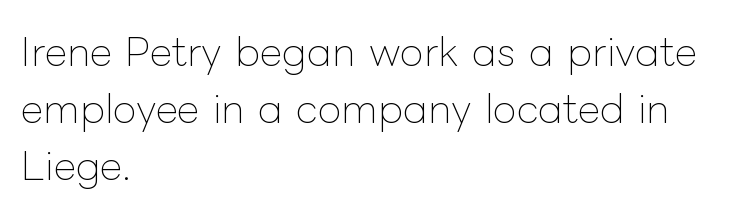
Vertically, the passage feels balanced, rows spaced as you'd expect. Alignment: flush left. Italic: no, the glyphs are upright roman. Each row of text sits above clean, open space.
